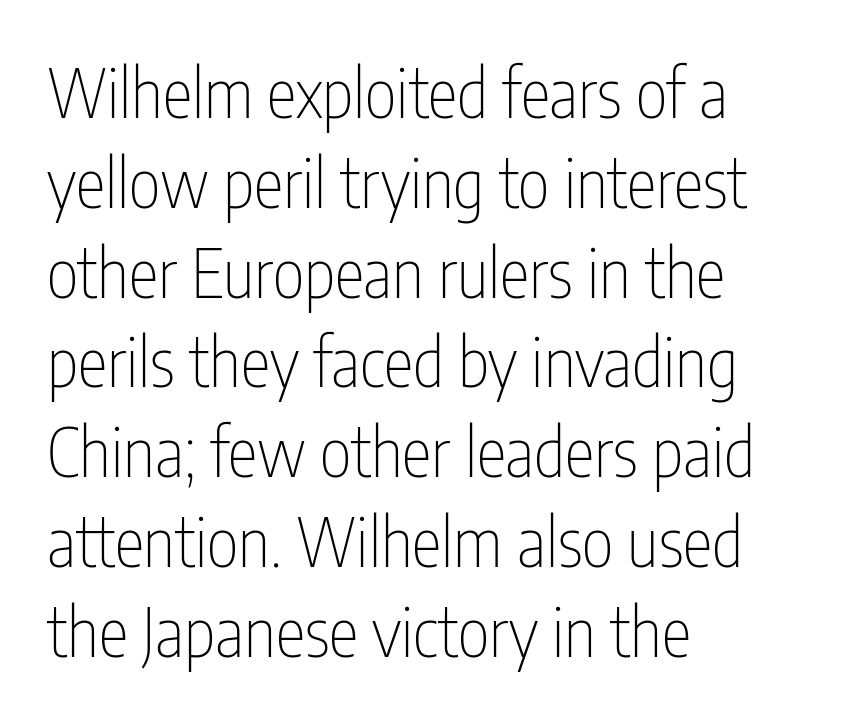
Normally led — the rows are evenly, conventionally spaced. Stroke thickness stays within the range of a standard reading face or lighter. If you drew a line through each stem, it would be perfectly vertical. Which margin do the lines hug? The left one — the right edge is uneven. A bare baseline throughout the passage.
